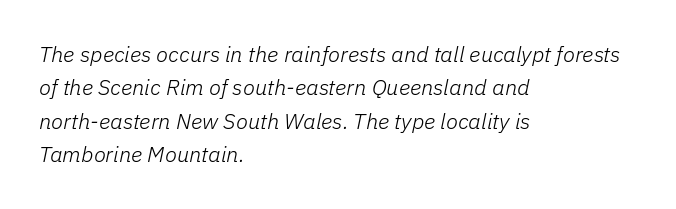
Q: Is the text bold? A: No.
Q: Is the text italic (slanted)? A: Yes, it leans right by about 11 degrees.
Q: Is the text underlined? A: No.
Q: How is the paragraph aligned? A: Left-aligned.
Q: Is the spacing between letters normal or unusually wide? A: Normal.
Q: Is the spacing between lines tight, normal or loose? A: Normal.
